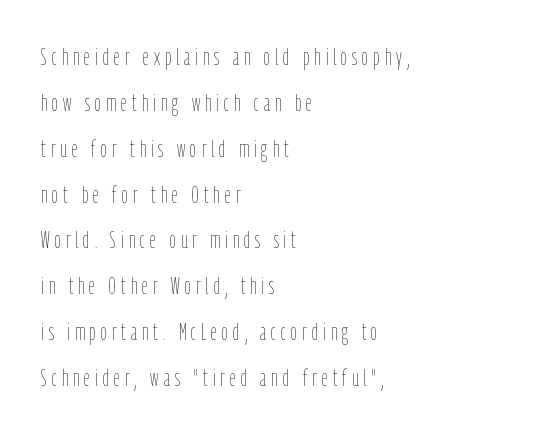
The typesetting does not lean heavy: it is not bold. This sample trades compactness for vertical openness between lines. If you drew a line through each stem, it would be perfectly vertical. The gap between lines stays unmarked.
